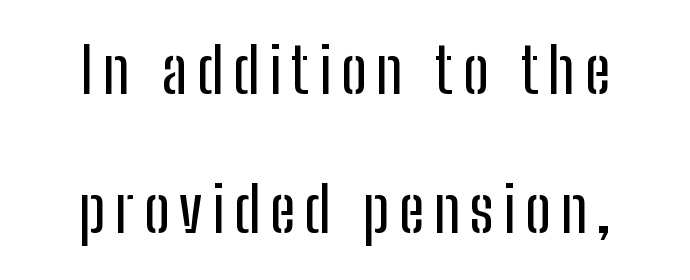
Check where the strokes stop: nothing finishes them off — pure sans. Is this a fixed-width face? No — the glyphs have proportional, varying widths. Do the letters lean? They stand straight. The rendering uses a large line-height, opening up the rows.
